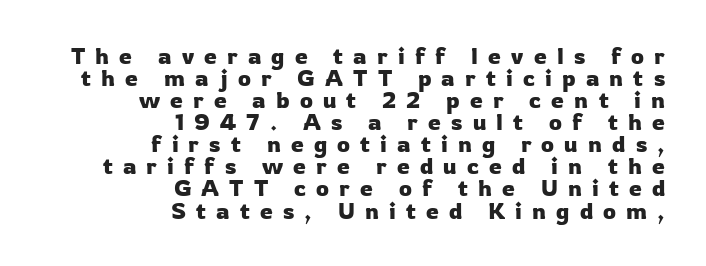
{"italic": "no", "underline": "no", "align": "right", "line_spacing": "tight", "line_spacing_ratio": 0.96, "letter_spacing": "wide", "letter_spacing_em": 0.44, "glyph_px": 23}
